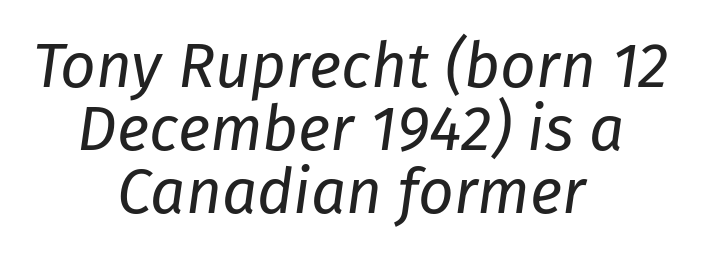
Inter-character spacing is left at the font's built-in metrics. A light-to-regular cut is what we see here. Teacher's note: observe the equal gaps on both sides — that is centered alignment. This rendering features lettering with no underline. Looks like regular typesetting: each glyph gets only the width it needs.
